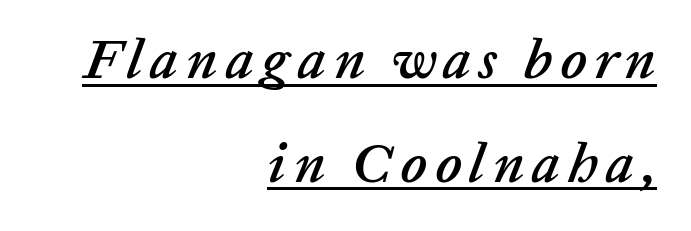
The image shows 56 px text type, italic (leaning right); set right-aligned, line spacing 1.85x, underlined; low stroke contrast and a medium x-height.
